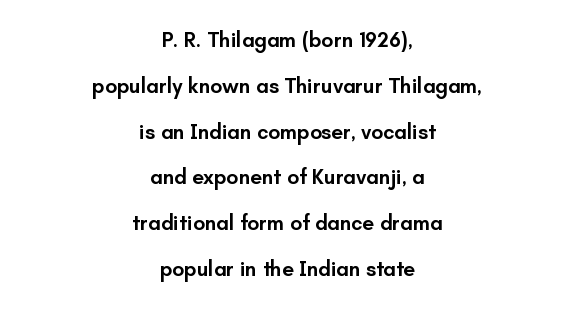
Posture: upright roman. Words appear dense and cohesive because spacing is normal. Anything drawn beneath the words? Only blank space. Each line is balanced around a shared central axis. Summary of vertical rhythm: relaxed, with wide interline spacing. A somewhat darkened texture: the type is semibold rather than bold.
